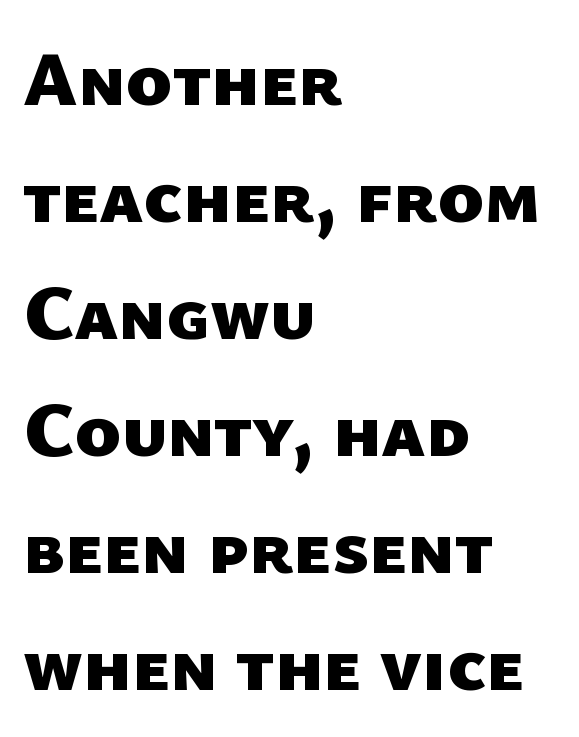
Q: Is the text bold? A: Yes.
Q: Is the typeface a serif or a sans-serif typeface? A: Sans-serif.
Q: Is the text underlined? A: No.
Q: How is the paragraph aligned? A: Left-aligned.
Q: Is the spacing between letters normal or unusually wide? A: Normal.
Q: Is the spacing between lines tight, normal or loose? A: Normal.
Q: Width (condensed, normal, or wide)? A: Normal.
Q: Stroke contrast? A: Low.
Q: x-height? A: Medium.
Q: Monospaced? A: No.
